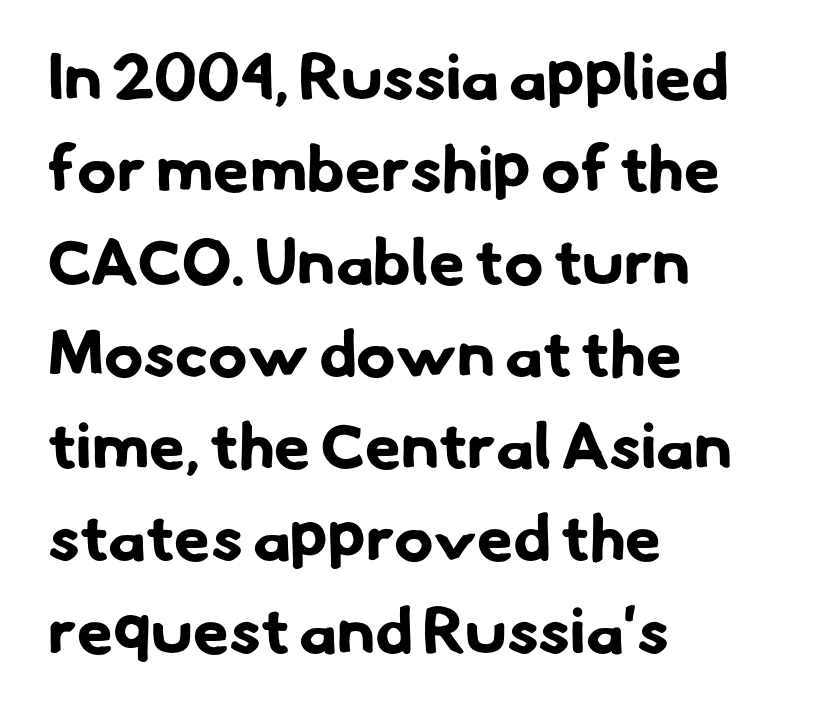
{"serif": "no", "bold": "yes", "weight": "bold", "width": "normal", "stroke_contrast": "low", "x_height": "small", "monospaced": "no", "underline": "no", "align": "left", "line_spacing": "normal", "line_spacing_ratio": 1.42, "letter_spacing": "normal", "letter_spacing_em": 0.0, "glyph_px": 65}
